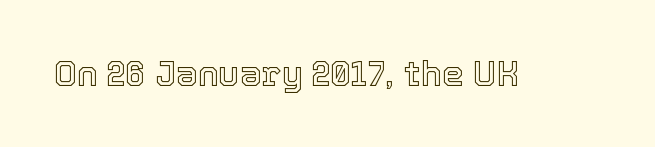
The image shows 35 px text type, upright; set normal letter spacing, not underlined; a medium x-height.
